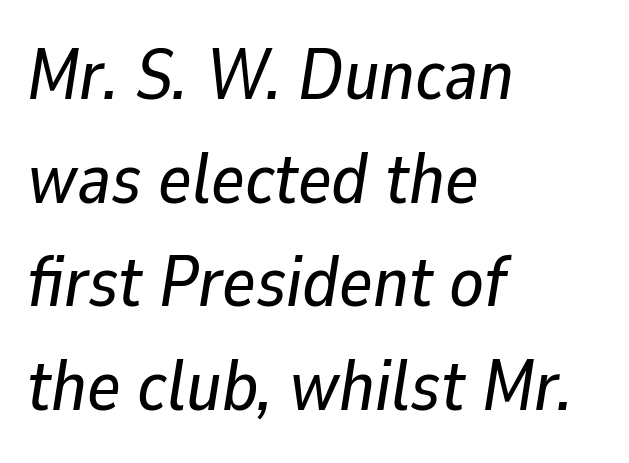
The image shows 71 px text type, italic (leaning right); set left-aligned, normal line spacing (1.46x), normal letter spacing, not underlined; low stroke contrast and a medium x-height.
